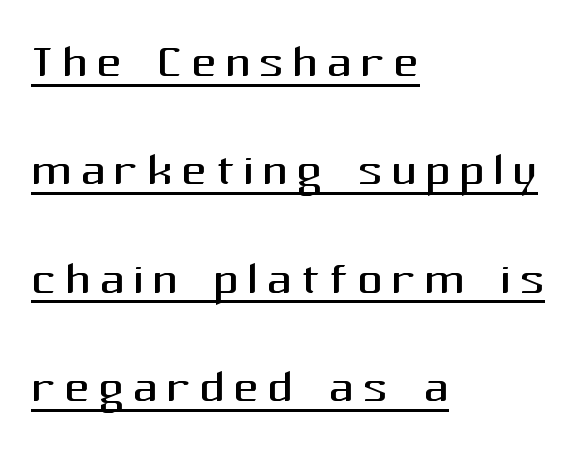
{"serif": "no", "italic": "no", "bold": "no", "weight": "regular", "width": "normal", "stroke_contrast": "medium", "x_height": "medium", "monospaced": "no", "underline": "yes", "align": "left", "line_spacing_ratio": 1.72, "glyph_px": 63}
